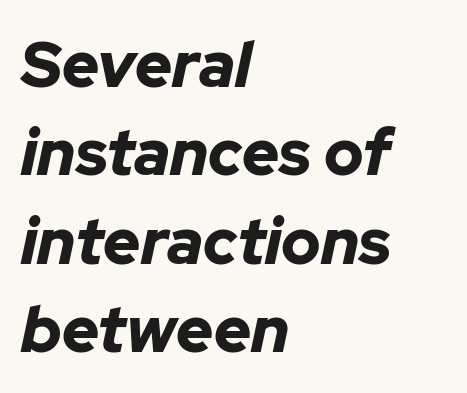
{"italic": "yes", "lean": "right", "slant_degrees": 12, "bold": "yes", "weight": "bold", "width": "normal", "stroke_contrast": "low", "x_height": "medium", "monospaced": "no", "underline": "no", "align": "left", "line_spacing": "normal", "line_spacing_ratio": 1.38, "letter_spacing": "normal", "letter_spacing_em": 0.0, "glyph_px": 64}
